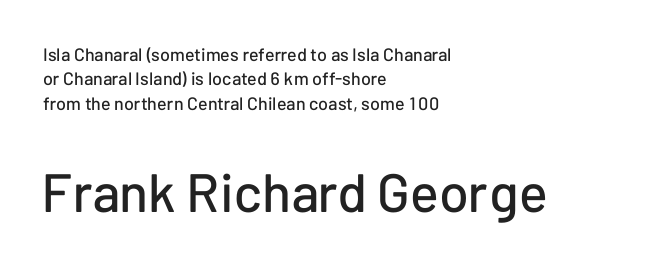
The image shows 54 px sans-serif type, upright; set left-aligned, normal line spacing (1.35x), normal letter spacing, not underlined; the second (bottom) block is 3.0x larger; low stroke contrast and a medium x-height.
